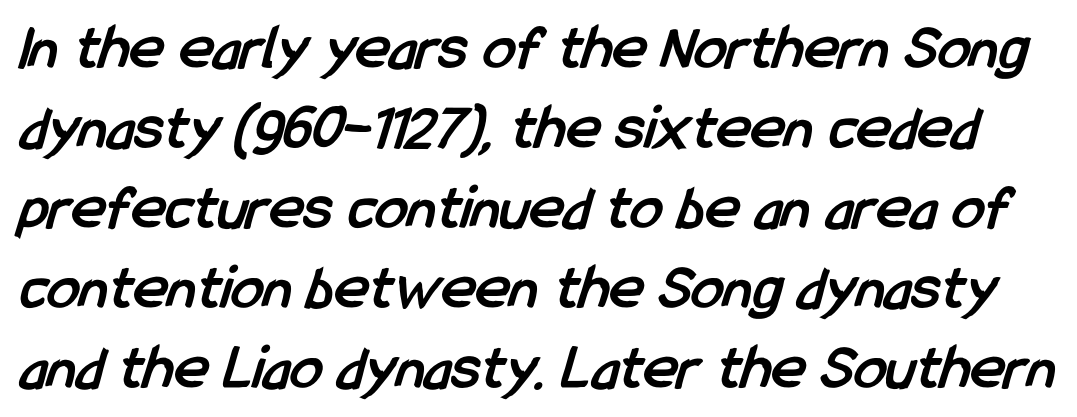
The gaps between neighbouring characters are ordinary and unremarkable. The letters advance in unequal steps, a hallmark of proportional type. Beneath every word, the page is bare. Pretty heavy lettering here — definitely bold. The rendering shows plain stroke endings on the letterforms — a sans-serif design.
